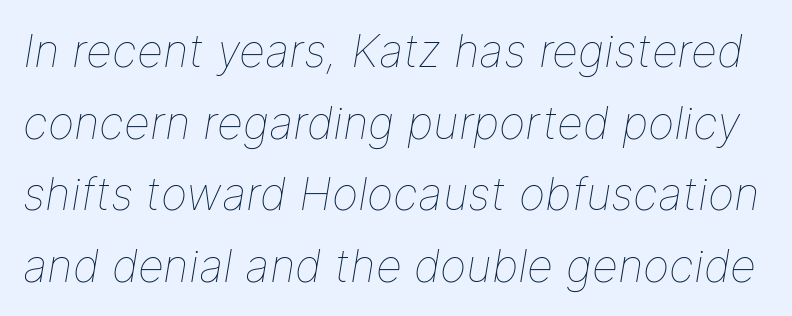
Q: Is the text bold? A: No.
Q: Is the text italic (slanted)? A: Yes, it leans right by about 9 degrees.
Q: Is the text underlined? A: No.
Q: Is the spacing between letters normal or unusually wide? A: Normal.
Q: Is the spacing between lines tight, normal or loose? A: Normal.
Q: Width (condensed, normal, or wide)? A: Normal.
Q: Stroke contrast? A: Low.
Q: x-height? A: Medium.
Q: Monospaced? A: No.
